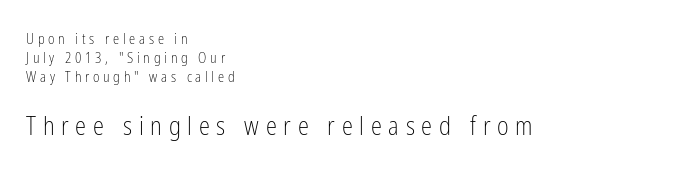
{"italic": "no", "bold": "no", "underline": "no", "align": "left", "line_spacing": "normal", "line_spacing_ratio": 1.35, "letter_spacing": "wide", "letter_spacing_em": 0.27, "larger_block": "second", "size_ratio": 1.79, "glyph_px": 25}
